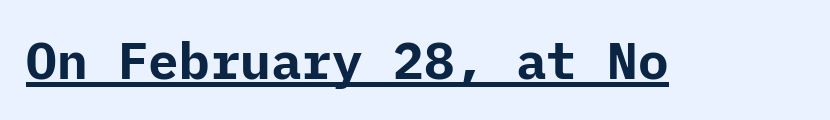
Nope, not italic — everything's standing straight. Descenders here cross a horizontal rule under the line. Grotesque or geometric, the face here clearly has no serifs. The rendering keeps characters at their native spacing. The rendering uses a bold face; every stroke is thick and dark.
